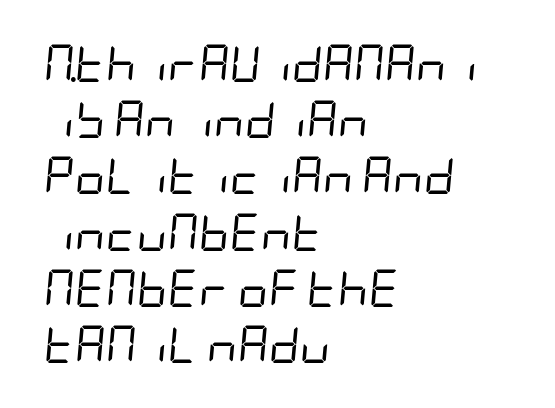
Q: Is the text bold? A: No.
Q: Is the text italic (slanted)? A: Yes, it leans right by about 5 degrees.
Q: Is the text underlined? A: No.
Q: How is the paragraph aligned? A: Left-aligned.
Q: Is the spacing between letters normal or unusually wide? A: Normal.
Q: Is the spacing between lines tight, normal or loose? A: Normal.
Q: Width (condensed, normal, or wide)? A: Condensed.
Q: Stroke contrast? A: Low.
Q: x-height? A: Large.
